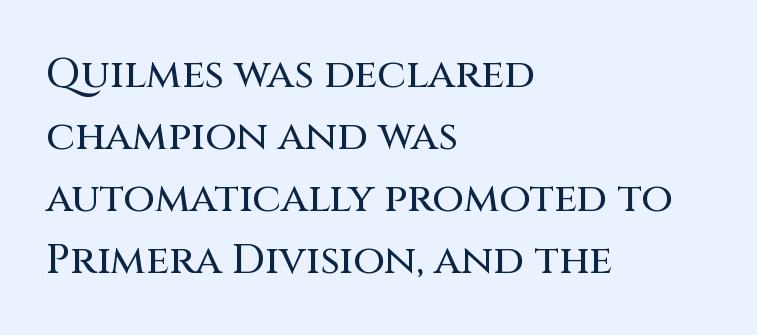
Tall strokes in this sample are plumb rather than angled. The rendering anchors every line to the left-hand side. The designer left line spacing at the default. Nothing unusual about the tracking: characters are spaced as the font intends. The area under the type is left untouched. In terms of letterform style, serifs are entirely absent.
